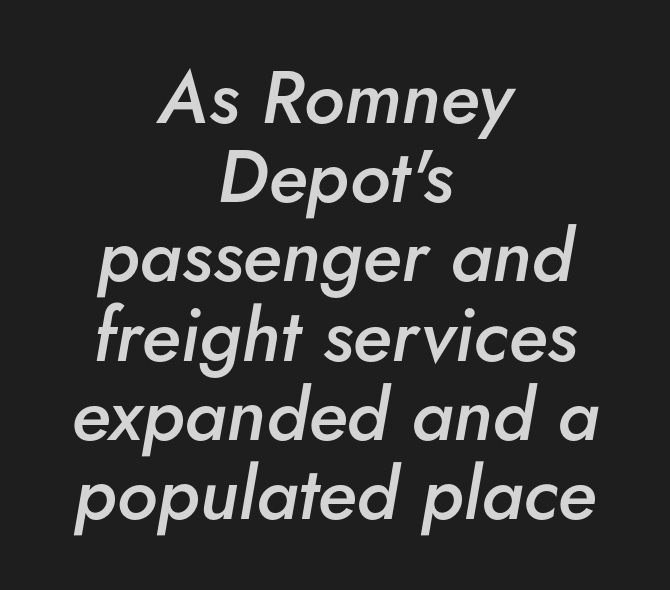
Q: Is the text bold? A: Semi-bold.
Q: Is the text italic (slanted)? A: Yes, it leans right by about 5 degrees.
Q: Is the text underlined? A: No.
Q: How is the paragraph aligned? A: Centered.
Q: Is the spacing between letters normal or unusually wide? A: Normal.
Q: Is the spacing between lines tight, normal or loose? A: Tight.
Q: Width (condensed, normal, or wide)? A: Normal.
Q: Stroke contrast? A: Low.
Q: x-height? A: Small.
Q: Monospaced? A: No.
